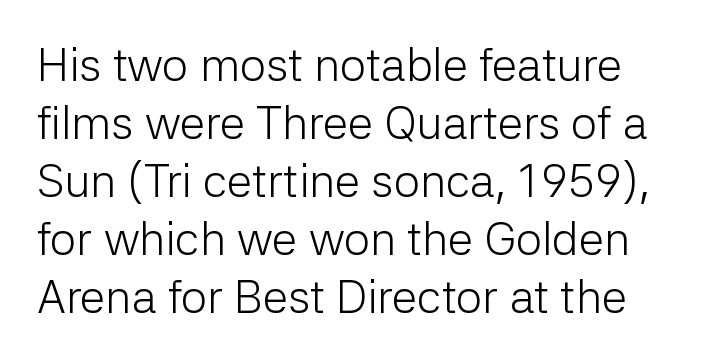
The image shows 46 px light sans-serif type, upright; set normal line spacing (1.26x), normal letter spacing, not underlined; low stroke contrast and a medium x-height.
